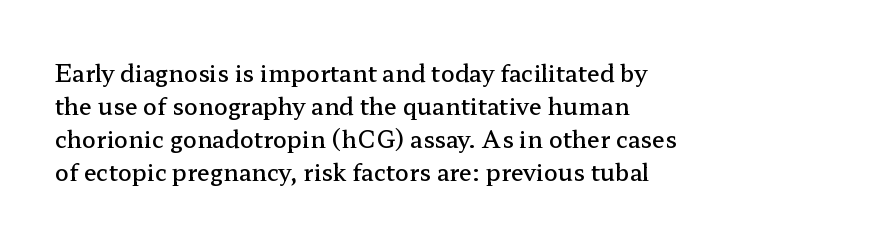
{"italic": "no", "bold": "semi", "underline": "no", "align": "left", "line_spacing": "normal", "line_spacing_ratio": 1.43, "letter_spacing": "normal", "letter_spacing_em": 0.0, "glyph_px": 23}
